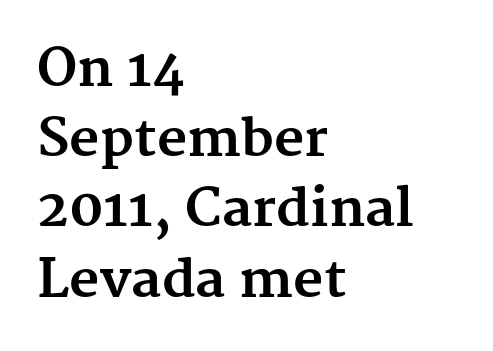
Baseline-to-baseline distance is the conventional proportion of letter height. Decoration check: the copy has no underline. Every letter is thick-stroked: bold, no question. Casual observation: everything's shoved over to the left.
